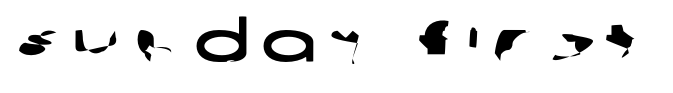
Stroke terminals: plain, sans-serif. Descenders hang freely into open space. Is the letter spacing exaggerated? Yes — the characters are pushed far apart. Do the characters align in a grid? No, the font is proportional.
